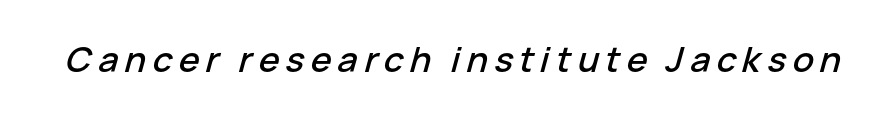
It's the slanting kind of type. Beneath every word, the page is bare. Note the varied advance widths — an 'i' is clearly narrower than an 'm'.
